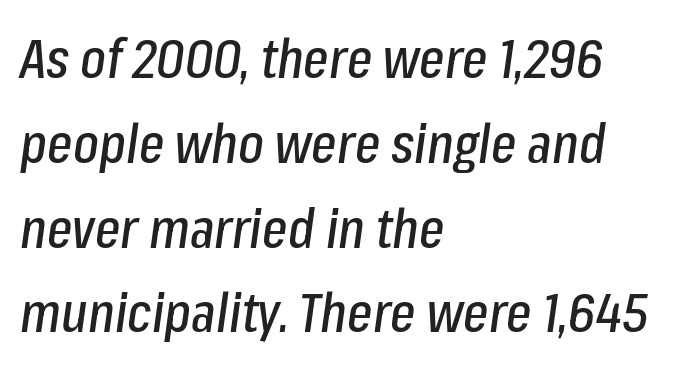
The image shows 54 px condensed type, italic (leaning right); set left-aligned, normal line spacing (1.57x), normal letter spacing, not underlined; low stroke contrast and a medium x-height.
